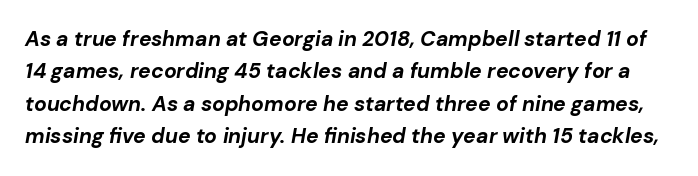
Interline gaps are of average width in this sample. Observe the lean: these are italic letterforms. Letter spacing: default. The passage shown is not underscored anywhere. Each glyph is drawn with heavy, bold strokes.
